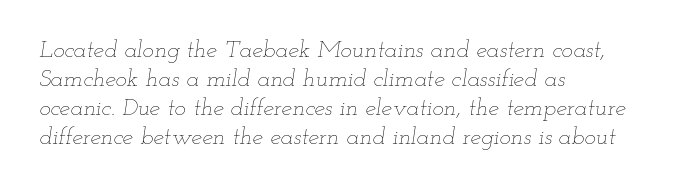
{"italic": "yes", "lean": "right", "slant_degrees": 12, "bold": "no", "underline": "no", "align": "left", "line_spacing_ratio": 1.21, "letter_spacing": "normal", "letter_spacing_em": 0.0, "glyph_px": 24}
